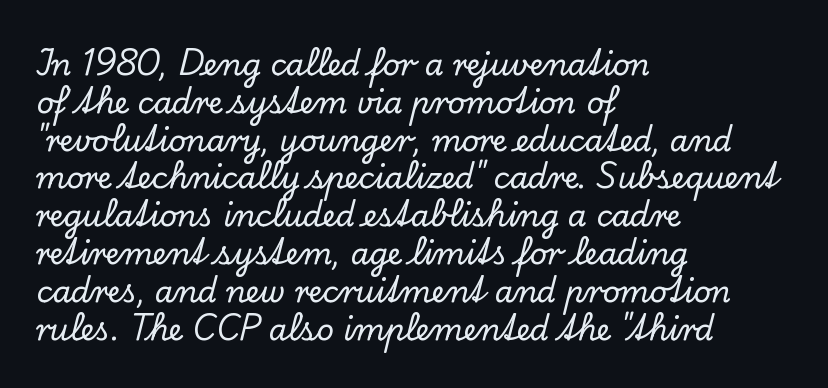
{"serif": "yes", "width": "normal", "stroke_contrast": "low", "x_height": "small", "monospaced": "no", "underline": "no", "align": "left", "line_spacing": "normal", "line_spacing_ratio": 1.26, "letter_spacing": "normal", "letter_spacing_em": 0.0, "glyph_px": 30}
